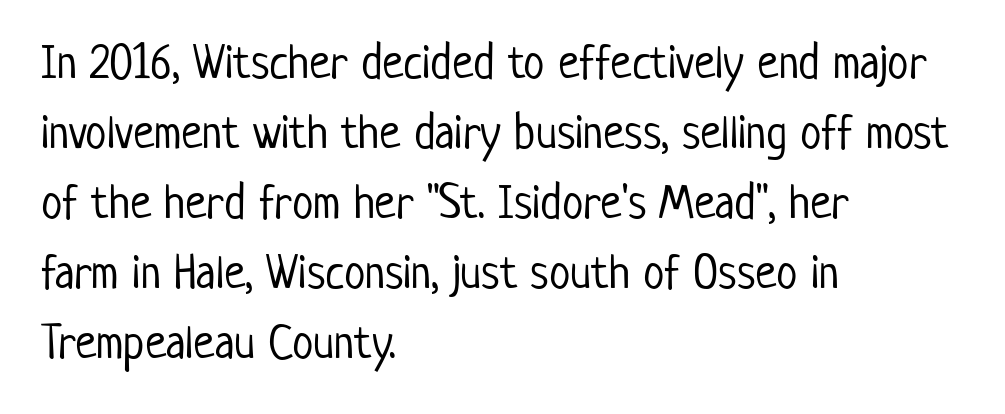
Is the letter spacing exaggerated? No — it looks like the ordinary default. These lines sit exactly where default settings would place them. These lines are composed in type without serifs. Every character sits straight up, as roman type does. Horizontal alignment here is leftward, the default for most running prose. Underline: absent.
